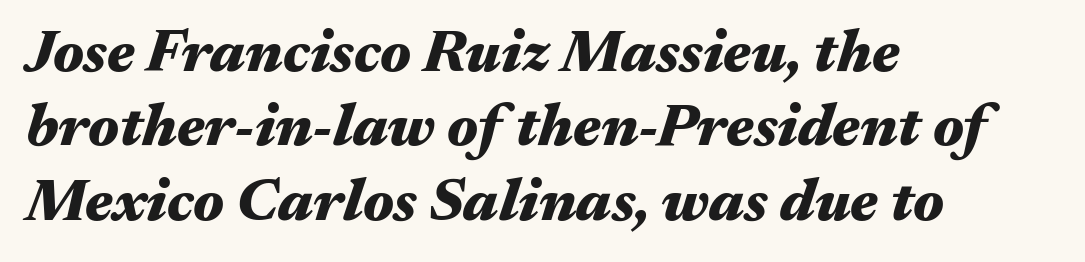
Q: Is the text bold? A: Yes.
Q: Is the text italic (slanted)? A: Yes, it leans right by about 17 degrees.
Q: Is the text underlined? A: No.
Q: How is the paragraph aligned? A: Left-aligned.
Q: Is the spacing between letters normal or unusually wide? A: Normal.
Q: Width (condensed, normal, or wide)? A: Wide.
Q: Stroke contrast? A: Medium.
Q: x-height? A: Medium.
Q: Monospaced? A: No.
